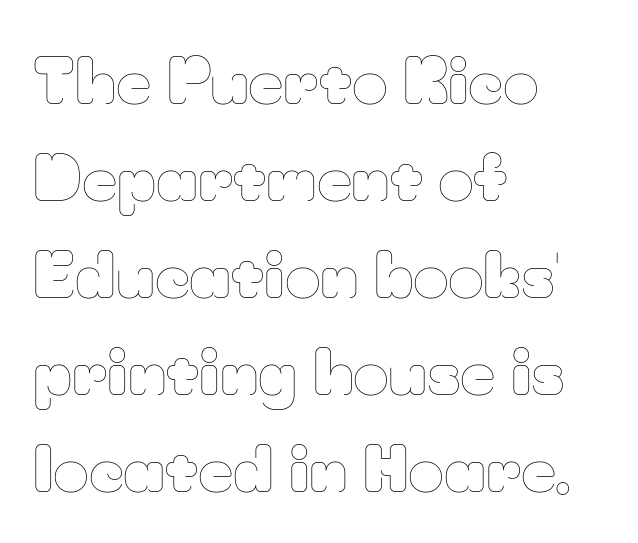
The passage is arranged the way most books set body copy — flush left. Designer's note — italics off, roman on. The words here are not underlined. Normally led — the rows are evenly, conventionally spaced. The rendering uses natural spacing where letterforms have individual widths. The weight tops out at a normal text grade.
